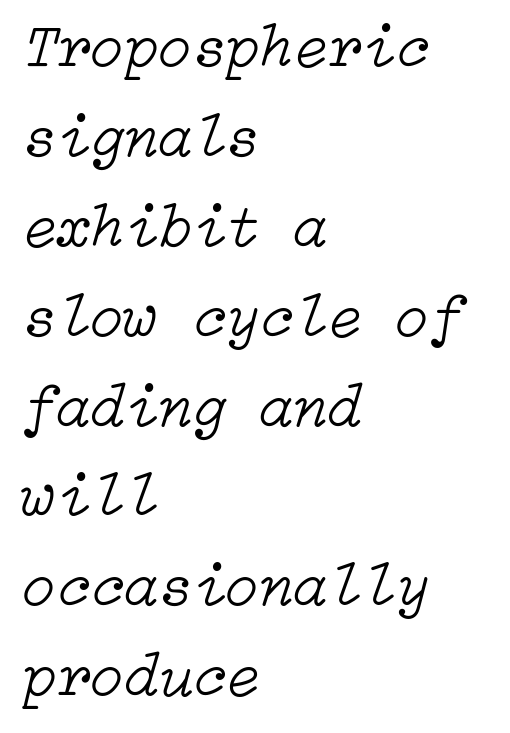
Is there much room between lines? A standard amount, neither cramped nor airy. The compositor pushed each line to the left boundary. Any mark beneath the type? The region is blank. Italic? Definitely — the glyphs are oblique. The weight would be labelled regular, book, light, or lighter still.
